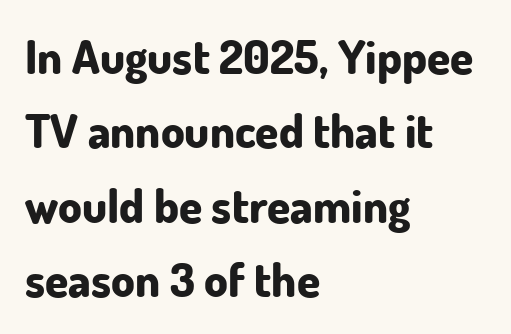
Q: Is the text bold? A: Yes.
Q: Is the text italic (slanted)? A: No, it is upright.
Q: Is the typeface a serif or a sans-serif typeface? A: Sans-serif.
Q: Is the text underlined? A: No.
Q: How is the paragraph aligned? A: Left-aligned.
Q: Is the spacing between letters normal or unusually wide? A: Normal.
Q: Is the spacing between lines tight, normal or loose? A: Normal.
Q: Width (condensed, normal, or wide)? A: Normal.
Q: Stroke contrast? A: Low.
Q: x-height? A: Small.
Q: Monospaced? A: No.
